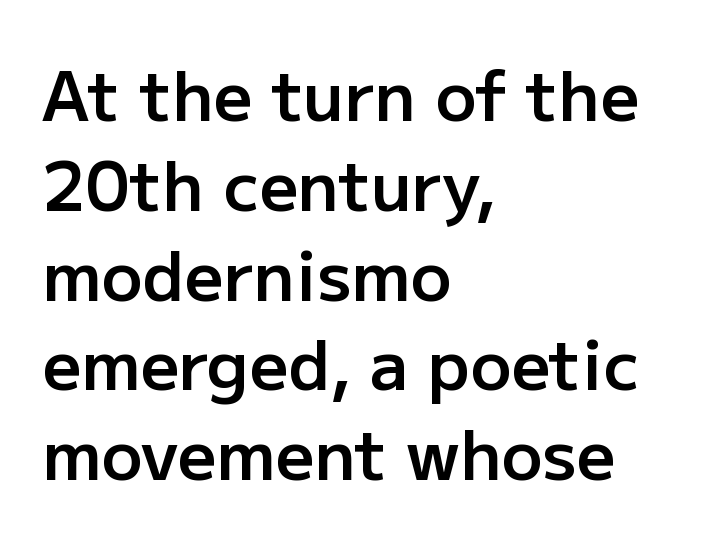
The image shows 68 px semibold sans-serif type, upright; set left-aligned, normal line spacing (1.32x), normal letter spacing, not underlined; low stroke contrast and a medium x-height.
